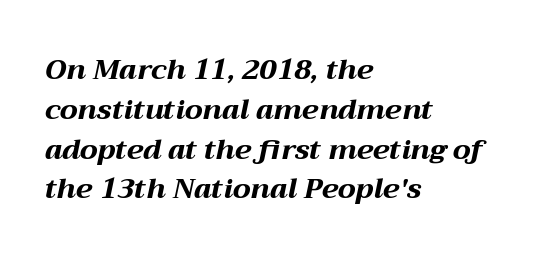
Q: Is the text bold? A: Yes.
Q: Is the text italic (slanted)? A: Yes, it leans right by about 12 degrees.
Q: Is the text underlined? A: No.
Q: How is the paragraph aligned? A: Left-aligned.
Q: Is the spacing between letters normal or unusually wide? A: Normal.
Q: Is the spacing between lines tight, normal or loose? A: Normal.
Q: Width (condensed, normal, or wide)? A: Wide.
Q: Stroke contrast? A: Medium.
Q: x-height? A: Medium.
Q: Monospaced? A: No.
